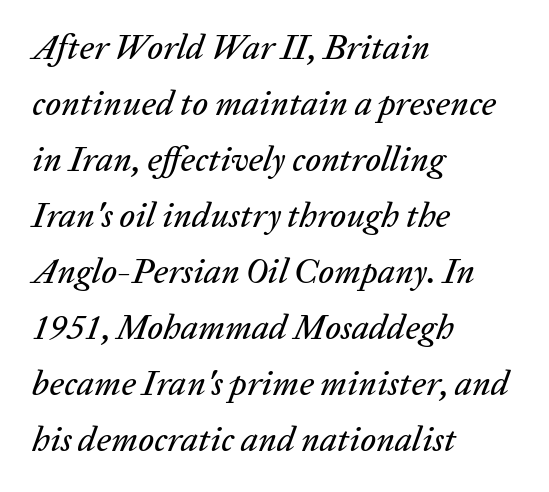
{"italic": "yes", "lean": "right", "slant_degrees": 20, "width": "normal", "stroke_contrast": "low", "x_height": "medium", "monospaced": "no", "underline": "no", "align": "left", "line_spacing": "normal", "line_spacing_ratio": 1.6, "letter_spacing": "normal", "letter_spacing_em": 0.0, "glyph_px": 35}
